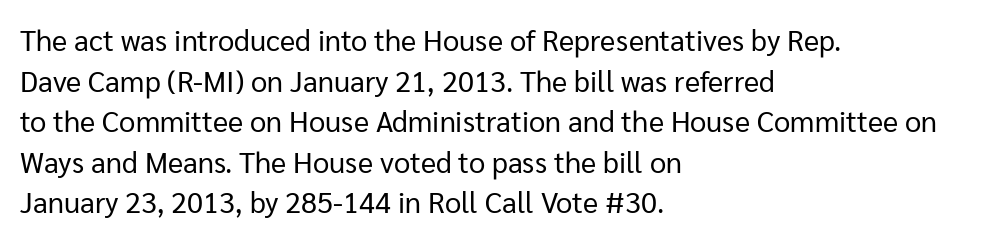
{"serif": "no", "italic": "no", "bold": "no", "weight": "regular", "width": "normal", "stroke_contrast": "low", "x_height": "medium", "monospaced": "no", "underline": "no", "align": "left", "line_spacing": "normal", "line_spacing_ratio": 1.4, "letter_spacing": "normal", "letter_spacing_em": 0.0, "glyph_px": 29}
